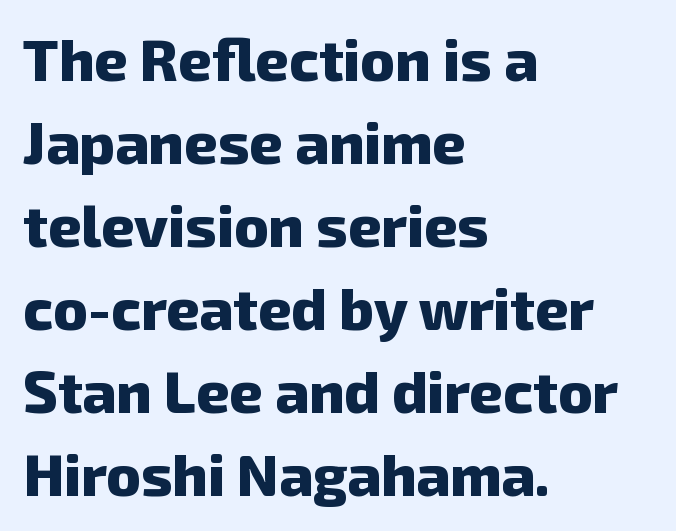
A bare baseline throughout the passage. Baseline-to-baseline distance is the conventional proportion of letter height. This sample uses plain, unmodified letter spacing. The rendering uses natural spacing where letterforms have individual widths.
